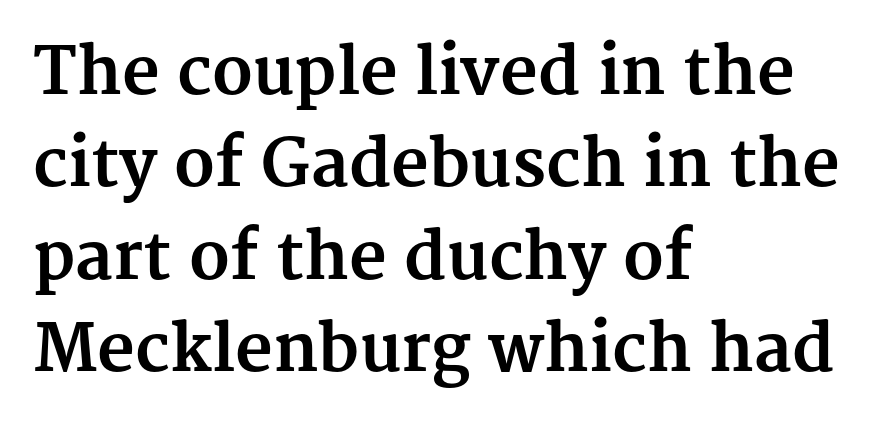
{"serif": "yes", "italic": "no", "bold": "yes", "weight": "bold", "width": "normal", "stroke_contrast": "medium", "x_height": "medium", "monospaced": "no", "underline": "no", "align": "left", "line_spacing": "normal", "line_spacing_ratio": 1.42, "letter_spacing": "normal", "letter_spacing_em": 0.0, "glyph_px": 65}
